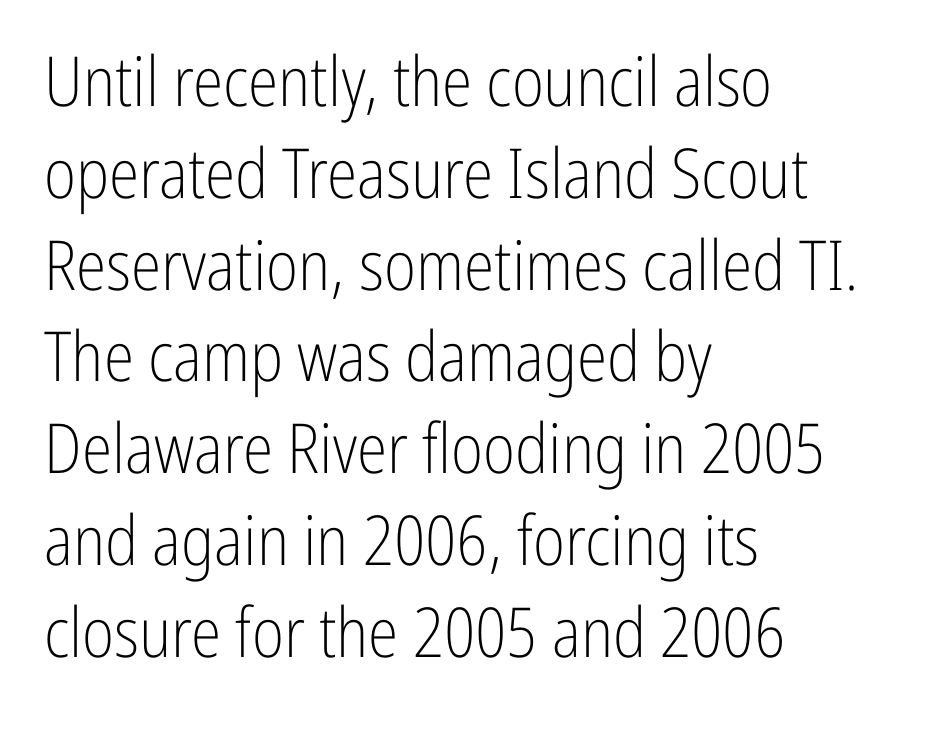
The image shows 69 px light, condensed sans-serif type, upright; set left-aligned, normal line spacing (1.33x), normal letter spacing, not underlined; low stroke contrast and a medium x-height.
